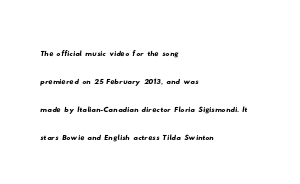
Q: Is the text underlined? A: No.
Q: How is the paragraph aligned? A: Left-aligned.
Q: Is the spacing between letters normal or unusually wide? A: Normal.
Q: Is the spacing between lines tight, normal or loose? A: Normal.
